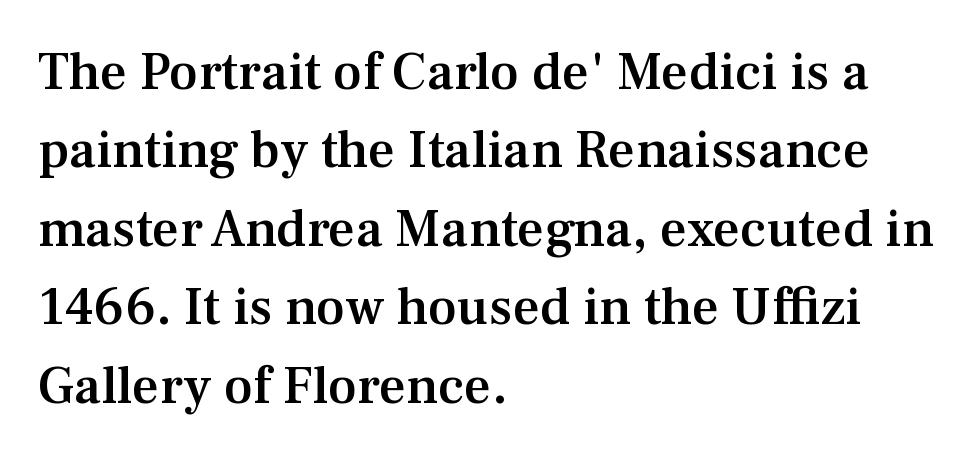
The image shows 53 px semibold serif type, upright; set left-aligned, normal line spacing (1.48x), normal letter spacing, not underlined; medium stroke contrast and a medium x-height.
